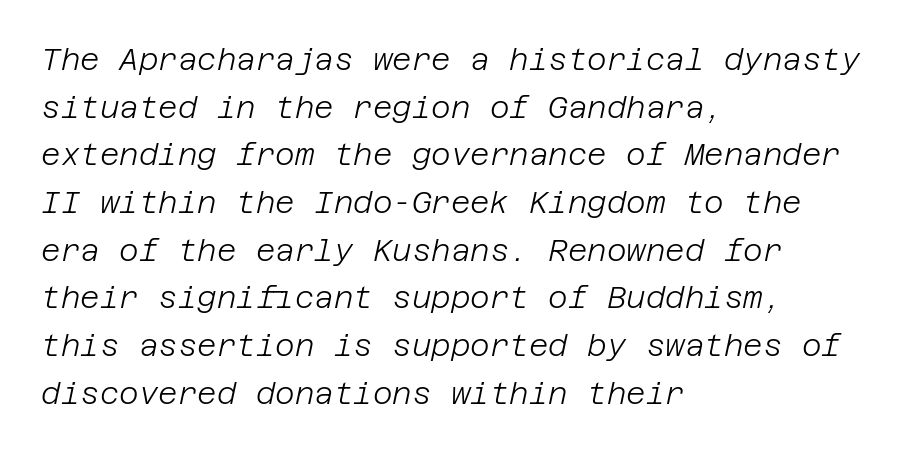
Rule under the text: the space is simply empty. Nobody touched the tracking dial on this one. The rendering uses a moderate line-height, typical for paragraphs. Stems and bowls with no extra thickness — not bold. Layout note: lines flush left. If you drew a line through each stem, it would be angled.
